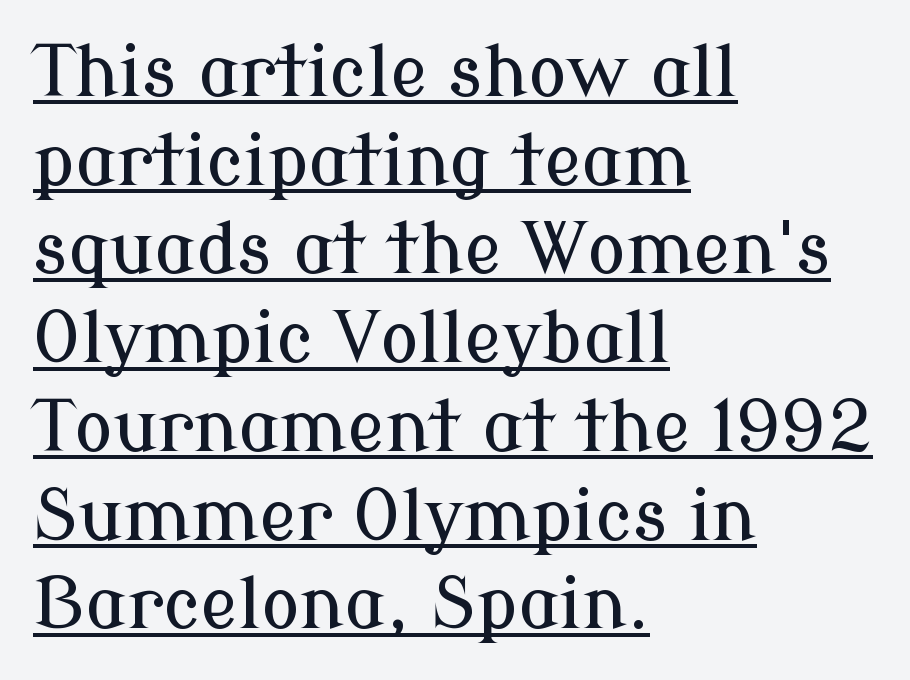
Q: Is the text italic (slanted)? A: No, it is upright.
Q: Is the typeface a serif or a sans-serif typeface? A: Serif.
Q: Is the text underlined? A: Yes.
Q: How is the paragraph aligned? A: Left-aligned.
Q: Is the spacing between letters normal or unusually wide? A: Normal.
Q: Is the spacing between lines tight, normal or loose? A: Normal.
Q: Width (condensed, normal, or wide)? A: Normal.
Q: Stroke contrast? A: Low.
Q: x-height? A: Medium.
Q: Monospaced? A: No.
